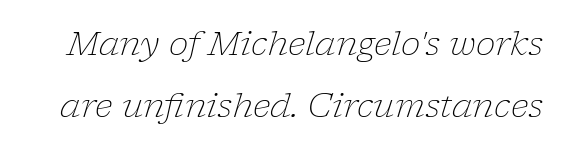
{"serif": "yes", "italic": "yes", "lean": "right", "slant_degrees": 17, "bold": "no", "weight": "light", "width": "normal", "stroke_contrast": "low", "x_height": "medium", "monospaced": "no", "underline": "no", "line_spacing_ratio": 1.88, "letter_spacing": "normal", "letter_spacing_em": 0.0, "glyph_px": 33}
